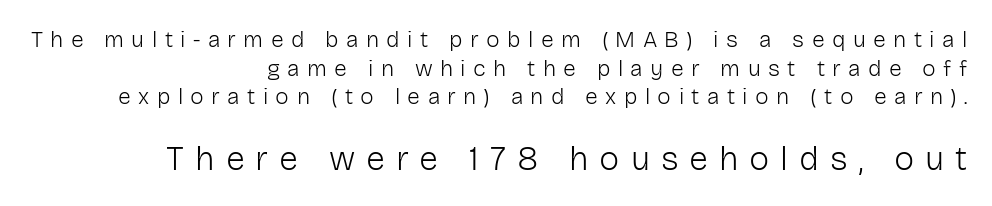
The passage is arranged like a letterhead date or caption credit — flush right. Whoever set this made the second block the dominant, larger element. Normally led — the rows are evenly, conventionally spaced. A sans-serif font was chosen for this passage. Honestly, the letter spacing is so wide it's the main thing you notice.
